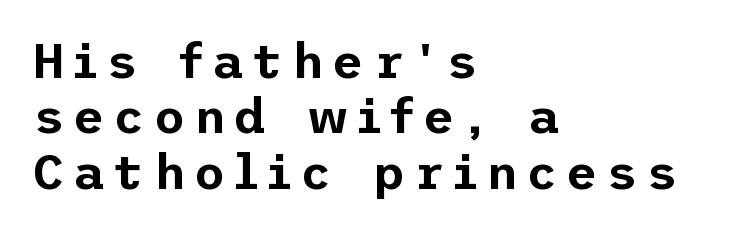
Q: Is the text italic (slanted)? A: No, it is upright.
Q: Is the typeface a serif or a sans-serif typeface? A: Sans-serif.
Q: Is the text underlined? A: No.
Q: How is the paragraph aligned? A: Left-aligned.
Q: Is the spacing between lines tight, normal or loose? A: Tight.
Q: Width (condensed, normal, or wide)? A: Normal.
Q: Stroke contrast? A: Low.
Q: x-height? A: Medium.
